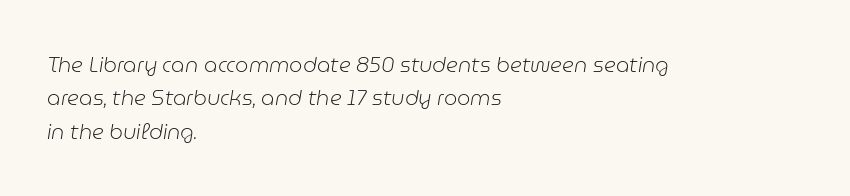
The image shows 21 px text type, italic (leaning right); set left-aligned, normal line spacing (1.59x), normal letter spacing, not underlined.
